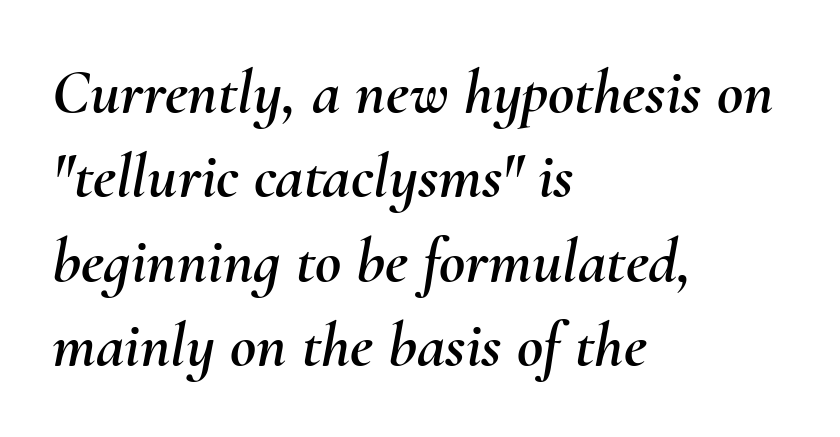
Q: Is the text italic (slanted)? A: Yes, it leans right by about 10 degrees.
Q: Is the text underlined? A: No.
Q: How is the paragraph aligned? A: Left-aligned.
Q: Is the spacing between letters normal or unusually wide? A: Normal.
Q: Is the spacing between lines tight, normal or loose? A: Normal.
Q: Width (condensed, normal, or wide)? A: Normal.
Q: Stroke contrast? A: Medium.
Q: x-height? A: Small.
Q: Monospaced? A: No.
